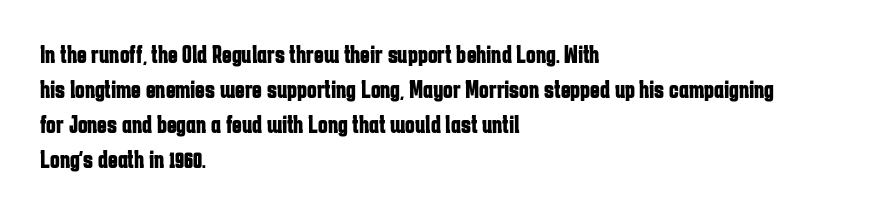
The image shows 26 px bold type, upright; set left-aligned, normal line spacing (1.35x), normal letter spacing, not underlined.
